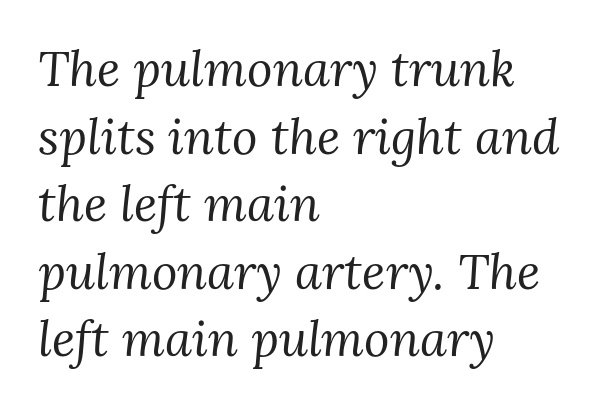
Looks like regular typesetting: each glyph gets only the width it needs. Notice how the passage keeps a crisp vertical edge on the left only. Characters are canted at an angle relative to the baseline's perpendicular. In terms of leading, this rendering sits right in the middle. The words here are not underlined. A typesetter would label this face a serif.
